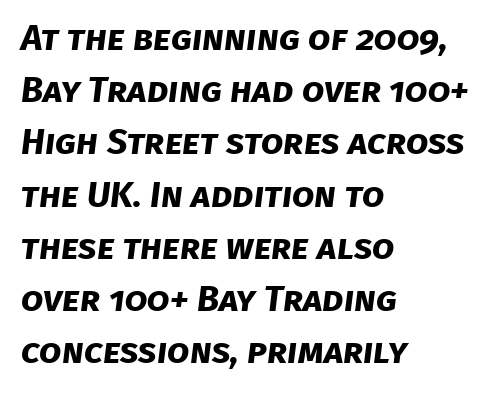
One-word summary of the alignment: left. The glyphs in this specimen are sans serif. Do the characters align in a grid? No, the font is proportional. The rows are spaced the way most documents space them. Chunky letters — that's bold for sure. Descenders are the only things crossing below the line.
